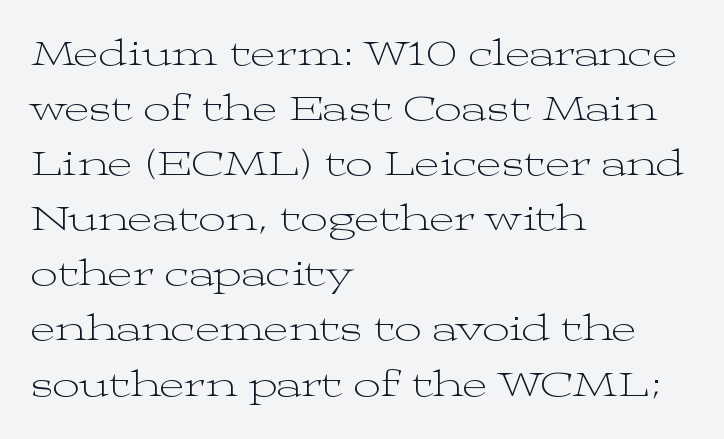
{"serif": "yes", "italic": "no", "bold": "no", "weight": "light", "width": "wide", "stroke_contrast": "medium", "x_height": "medium", "monospaced": "no", "underline": "no", "align": "left", "line_spacing": "normal", "line_spacing_ratio": 1.45, "letter_spacing": "normal", "letter_spacing_em": 0.0, "glyph_px": 38}
